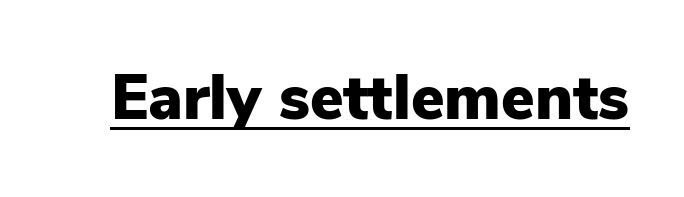
{"serif": "no", "italic": "no", "bold": "yes", "weight": "heavy", "width": "normal", "stroke_contrast": "low", "x_height": "medium", "monospaced": "no", "underline": "yes", "letter_spacing": "normal", "letter_spacing_em": 0.0, "glyph_px": 63}
